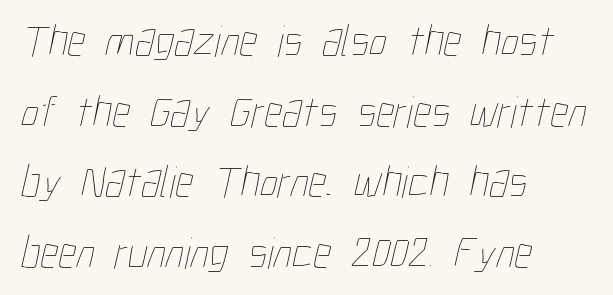
Q: Is the text bold? A: No.
Q: Is the text underlined? A: No.
Q: How is the paragraph aligned? A: Left-aligned.
Q: Is the spacing between letters normal or unusually wide? A: Normal.
Q: Is the spacing between lines tight, normal or loose? A: Normal.
Q: Width (condensed, normal, or wide)? A: Condensed.
Q: Stroke contrast? A: Low.
Q: x-height? A: Medium.
Q: Monospaced? A: No.
